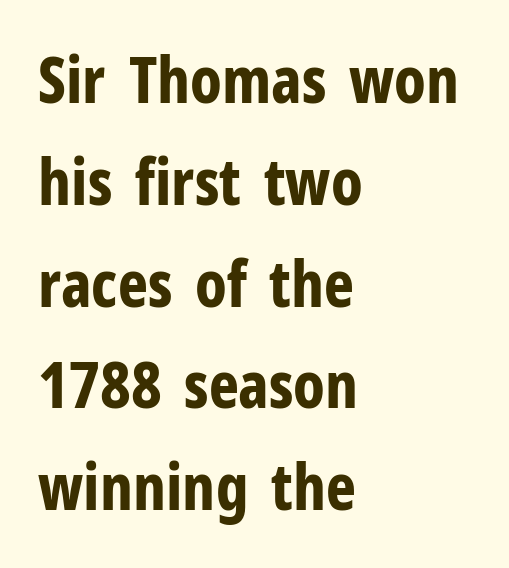
{"serif": "no", "italic": "no", "bold": "yes", "weight": "bold", "width": "condensed", "stroke_contrast": "low", "x_height": "medium", "monospaced": "no", "underline": "no", "align": "left", "line_spacing": "normal", "line_spacing_ratio": 1.59, "letter_spacing": "normal", "letter_spacing_em": 0.0, "glyph_px": 64}
